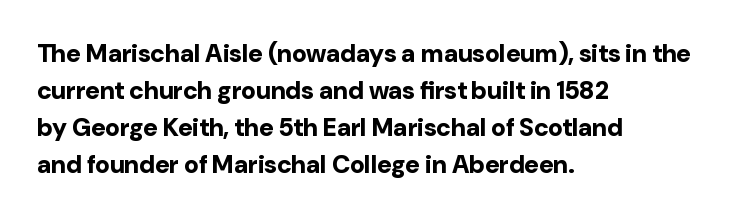
The image shows 25 px bold type, upright; set left-aligned, normal line spacing (1.48x), normal letter spacing, not underlined.
